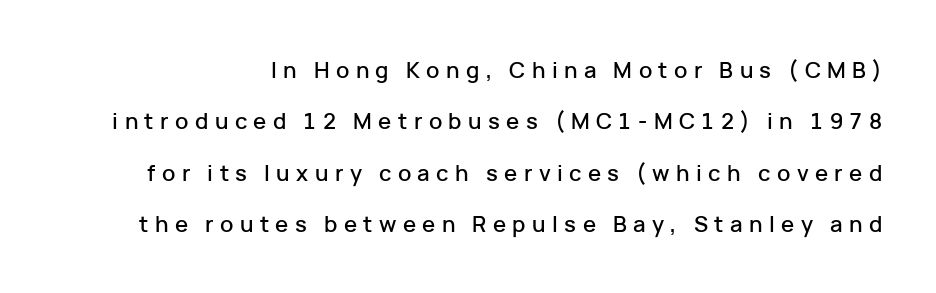
The specimen omits any rule beneath the text block's lines. Loose tracking; the words dissolve into strings of separated letters. The space between consecutive lines is lavish. Every stem runs plumb, perpendicular to the baseline.
